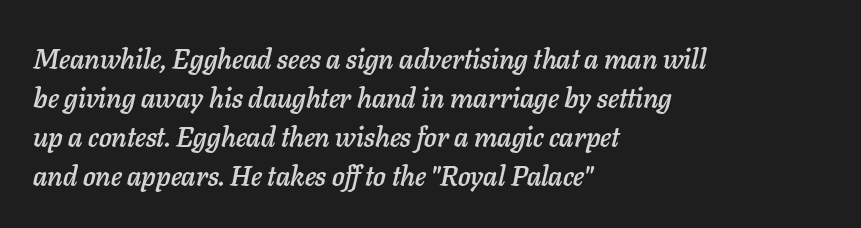
{"italic": "yes", "lean": "right", "slant_degrees": 11, "width": "normal", "stroke_contrast": "low", "x_height": "medium", "monospaced": "no", "underline": "no", "align": "left", "line_spacing": "normal", "line_spacing_ratio": 1.39, "letter_spacing": "normal", "letter_spacing_em": 0.0, "glyph_px": 28}
